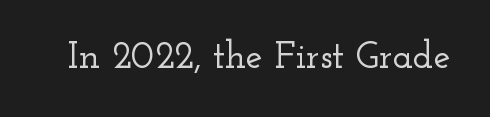
Q: Is the text italic (slanted)? A: No, it is upright.
Q: Is the typeface a serif or a sans-serif typeface? A: Serif.
Q: Is the text underlined? A: No.
Q: Is the spacing between letters normal or unusually wide? A: Normal.
Q: Width (condensed, normal, or wide)? A: Wide.
Q: Stroke contrast? A: Low.
Q: x-height? A: Small.
Q: Monospaced? A: No.
